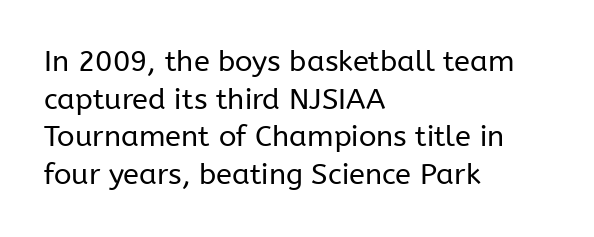
Is the letter spacing exaggerated? No — it looks like the ordinary default. Compared with a typical body face, this is equally light or lighter still. The axis of the letterforms is exactly vertical. Nothing sits at the stroke ends, so this counts as sans-serif. You could not count columns in this text — the font is proportionally spaced. In CSS terms this would be text-align: left.
